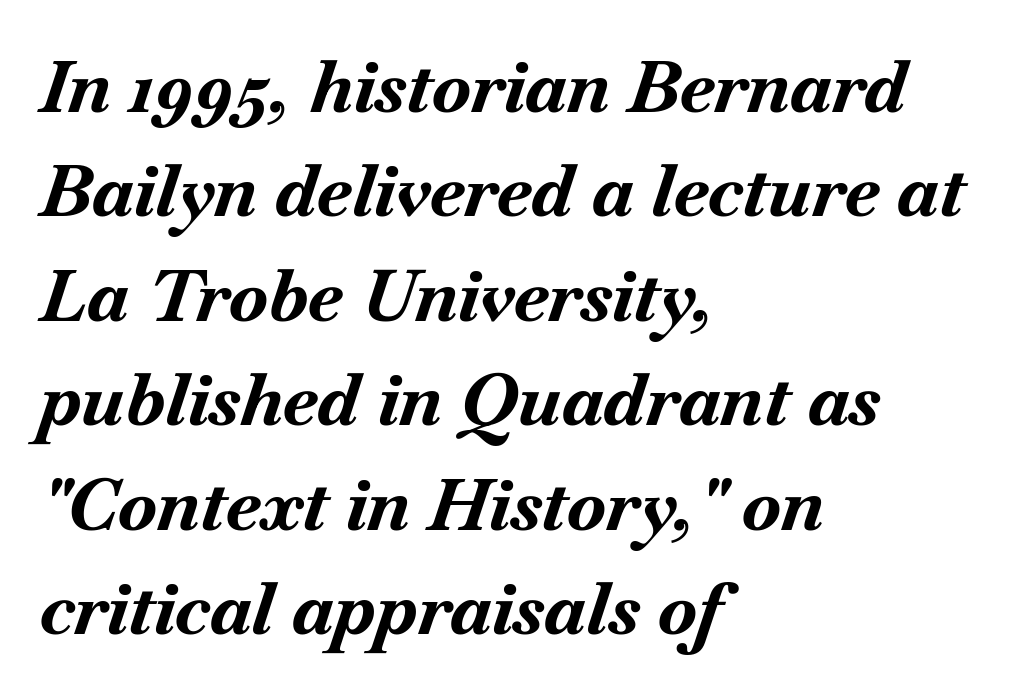
Its strokes are broad and dark, the hallmark of bold type. The line texture is even and compact thanks to regular tracking. The space directly below the letters is spotless. The vertical gap from one line to the next is medium. Italic? Definitely — the glyphs are oblique.
